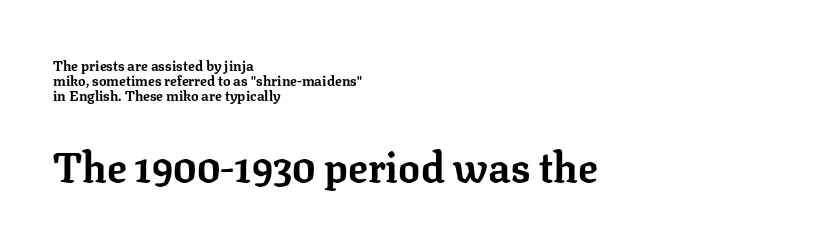
The image shows 41 px bold serif type, upright; set left-aligned, tight line spacing (1.07x), normal letter spacing, not underlined; the second (bottom) block is 2.93x larger; low stroke contrast and a medium x-height.
